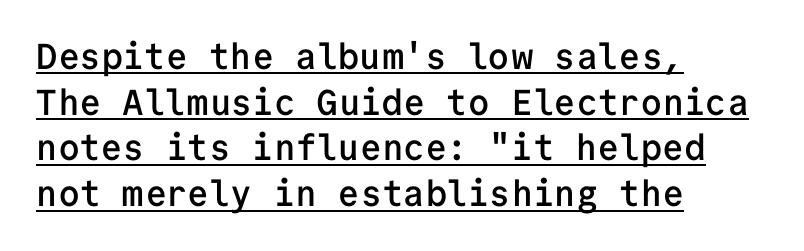
The designer left line spacing at the default. Short and long lines alike share a common starting point at left. The passage shown is underscored from start to finish. This is roman type, the default non-slanted kind.
